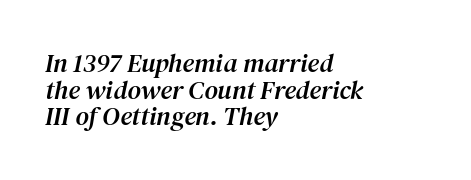
Q: Is the text italic (slanted)? A: Yes, it leans right by about 12 degrees.
Q: Is the text underlined? A: No.
Q: How is the paragraph aligned? A: Left-aligned.
Q: Is the spacing between letters normal or unusually wide? A: Normal.
Q: Is the spacing between lines tight, normal or loose? A: Tight.
